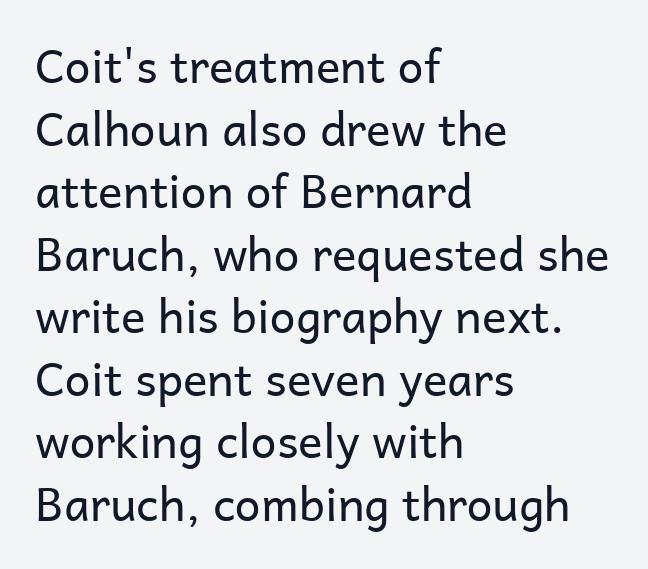
Q: Is the text bold? A: No.
Q: Is the text italic (slanted)? A: No, it is upright.
Q: Is the typeface a serif or a sans-serif typeface? A: Sans-serif.
Q: Is the text underlined? A: No.
Q: How is the paragraph aligned? A: Left-aligned.
Q: Is the spacing between letters normal or unusually wide? A: Normal.
Q: Is the spacing between lines tight, normal or loose? A: Normal.
Q: Width (condensed, normal, or wide)? A: Normal.
Q: Stroke contrast? A: Low.
Q: x-height? A: Medium.
Q: Monospaced? A: No.
